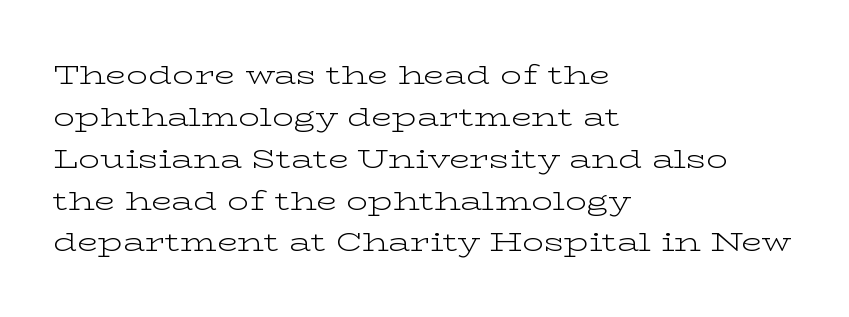
Anything drawn beneath the words? Only blank space. Each word holds together tightly as a unit, with standard inter-letter gaps. Each stroke keeps to a modest, everyday thickness or less. Normally led — the rows are evenly, conventionally spaced. In CSS terms this would be text-align: left. Does the lettering tilt? It doesn't — this is upright.
